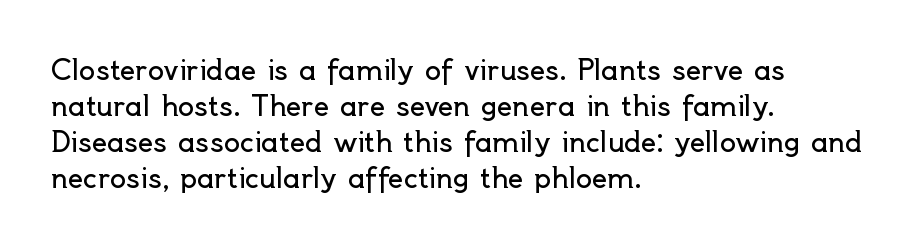
The image shows 27 px text type, upright; set left-aligned, normal line spacing (1.33x), normal letter spacing, not underlined.
